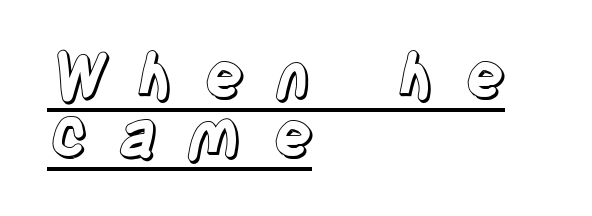
The image shows 61 px condensed type; set left-aligned, tight line spacing (0.97x), unusually wide letter spacing (+0.48 em), underlined; a large x-height.
